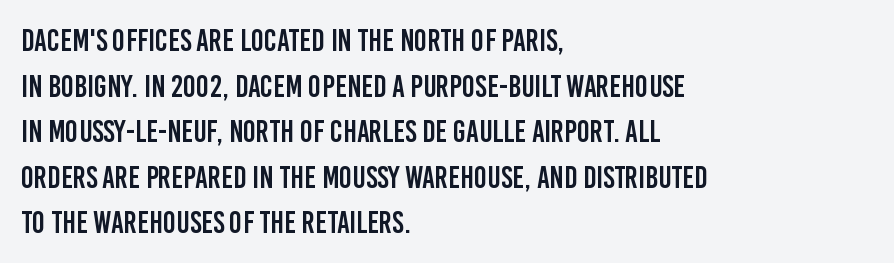
{"serif": "no", "italic": "no", "width": "condensed", "stroke_contrast": "low", "x_height": "large", "monospaced": "no", "underline": "no", "align": "left", "line_spacing": "normal", "line_spacing_ratio": 1.47, "letter_spacing": "normal", "letter_spacing_em": 0.0, "glyph_px": 31}
